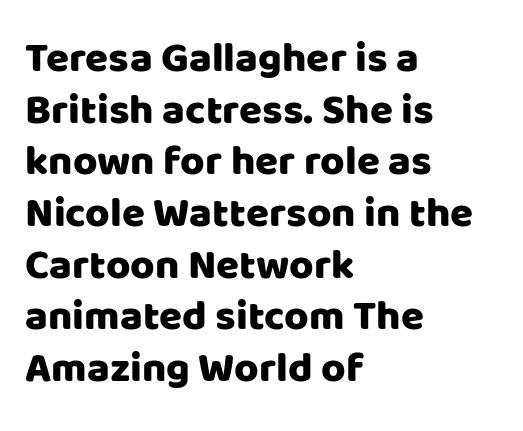
Q: Is the text italic (slanted)? A: No, it is upright.
Q: Is the typeface a serif or a sans-serif typeface? A: Sans-serif.
Q: Is the text underlined? A: No.
Q: How is the paragraph aligned? A: Left-aligned.
Q: Is the spacing between letters normal or unusually wide? A: Normal.
Q: Width (condensed, normal, or wide)? A: Normal.
Q: Stroke contrast? A: Low.
Q: x-height? A: Large.
Q: Monospaced? A: No.
